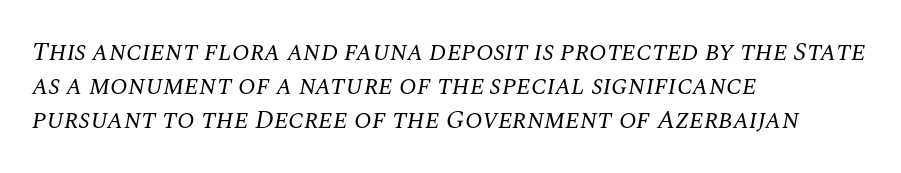
The image shows 26 px text type, italic (leaning right); set left-aligned, normal line spacing (1.3x), normal letter spacing, not underlined.
